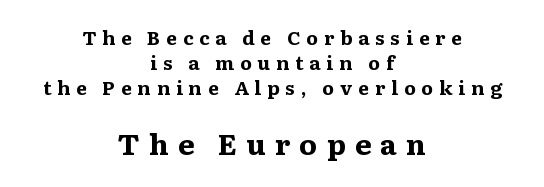
The image shows 29 px bold, wide serif type, upright; set centered, normal line spacing (1.32x), unusually wide letter spacing (+0.31 em), not underlined; the second (bottom) block is 1.53x larger; medium stroke contrast and a medium x-height.
